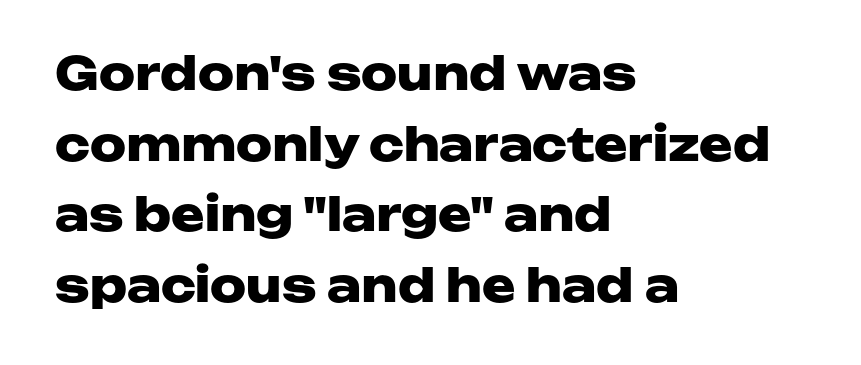
Typographically, this falls in the sans-serif category. The setting favours the left margin, as ordinary paragraphs usually do. Quick note: not italic, upright. Letter spacing: default. The passage shown is typed in a proportional face where columns would drift.
